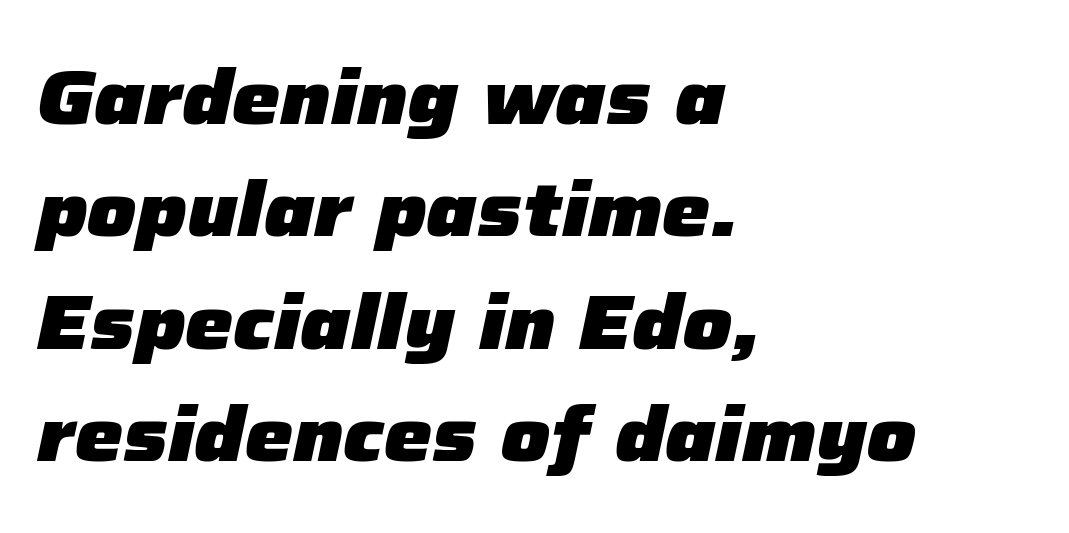
Q: Is the text bold? A: Yes.
Q: Is the text italic (slanted)? A: Yes, it leans right by about 12 degrees.
Q: Is the text underlined? A: No.
Q: How is the paragraph aligned? A: Left-aligned.
Q: Is the spacing between letters normal or unusually wide? A: Normal.
Q: Is the spacing between lines tight, normal or loose? A: Normal.
Q: Width (condensed, normal, or wide)? A: Normal.
Q: Stroke contrast? A: Low.
Q: x-height? A: Medium.
Q: Monospaced? A: No.
